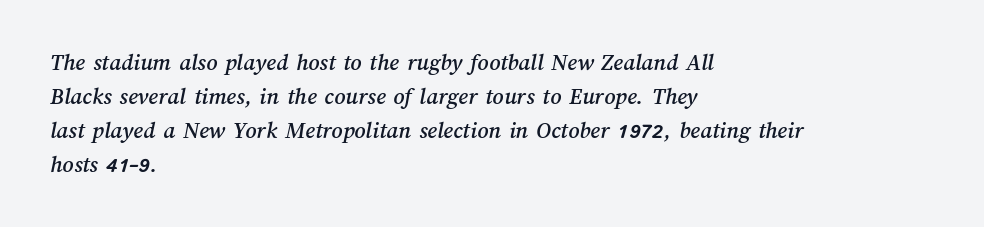
The image shows 24 px text type; set left-aligned, normal line spacing (1.41x), normal letter spacing, not underlined.
